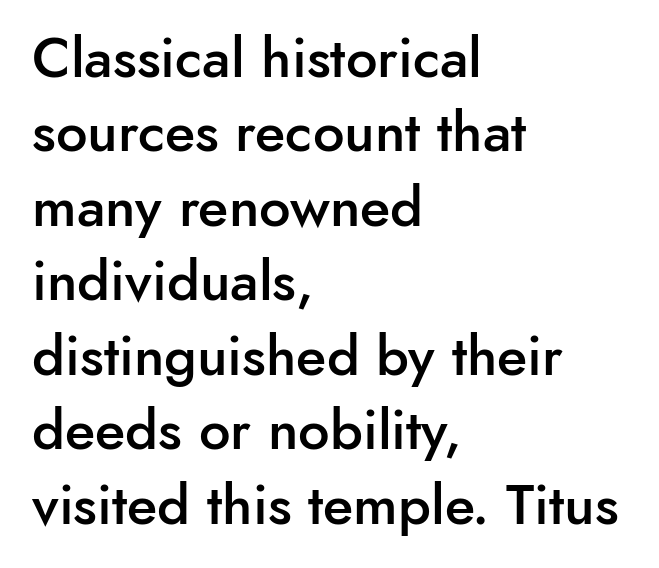
This sample has the flowing, uneven cadence of proportional lettering. The lettering stays uniformly vertical, giving the passage a roman look. Does the copy run flush right? No — it runs flush left. Bare-footed words on every line. Evenly set lines give the paragraph a standard silhouette.
